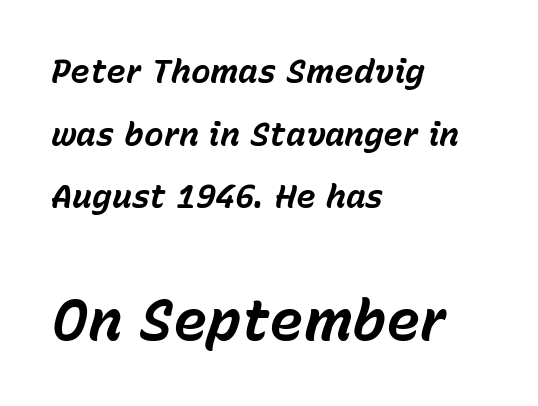
The specimen omits any rule beneath the text block's lines. Compare the two chunks: the lower has the greater cap height. Spacing verdict: proportional, widths tailored to each character. Short and long lines alike share a common starting point at left. Would a proofreader flag this as italicized? Yes.
